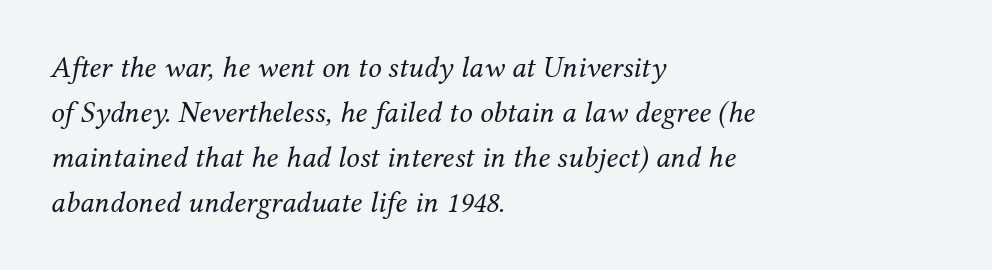
{"serif": "yes", "italic": "yes", "lean": "right", "slant_degrees": 12, "bold": "no", "weight": "regular", "width": "normal", "stroke_contrast": "medium", "x_height": "medium", "monospaced": "no", "underline": "no", "align": "left", "line_spacing": "normal", "line_spacing_ratio": 1.5, "letter_spacing": "normal", "letter_spacing_em": 0.0, "glyph_px": 30}
